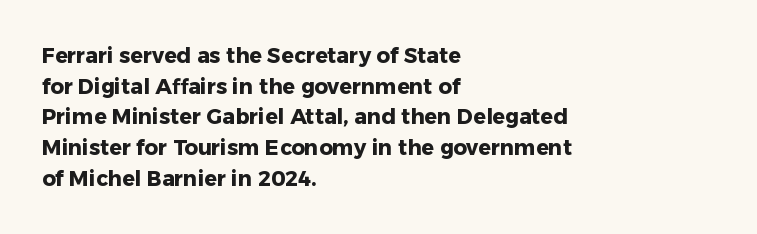
Q: Is the text bold? A: Yes.
Q: Is the text italic (slanted)? A: No, it is upright.
Q: Is the text underlined? A: No.
Q: How is the paragraph aligned? A: Left-aligned.
Q: Is the spacing between letters normal or unusually wide? A: Normal.
Q: Is the spacing between lines tight, normal or loose? A: Normal.
